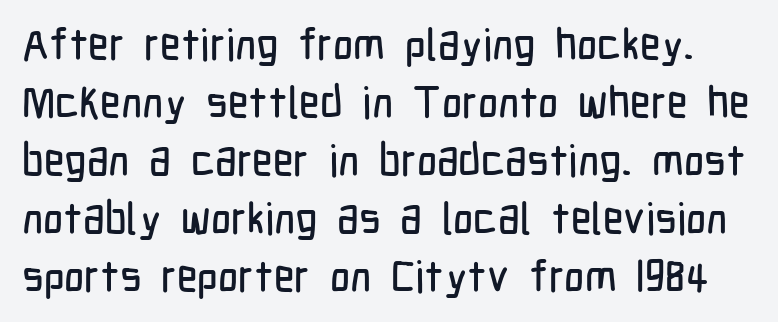
The image shows 44 px condensed sans-serif type, upright; set normal line spacing (1.32x), normal letter spacing, not underlined; low stroke contrast and a medium x-height.
